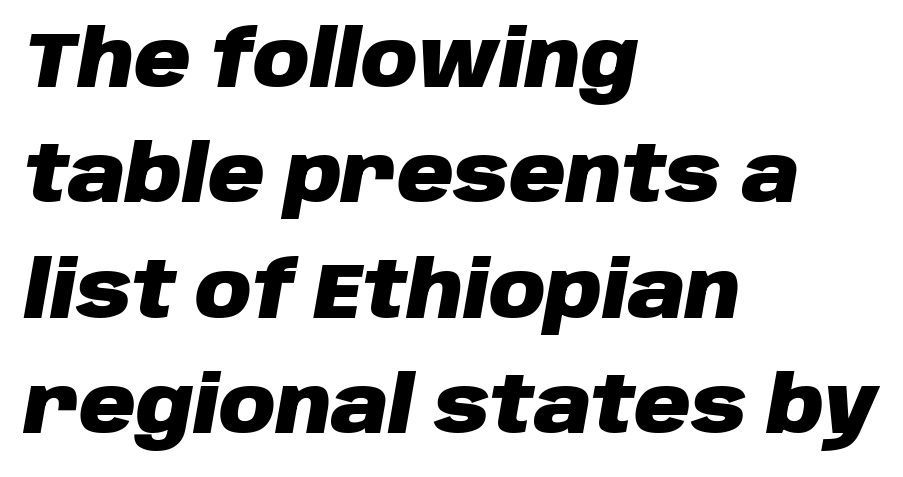
{"italic": "yes", "lean": "right", "slant_degrees": 10, "bold": "yes", "weight": "heavy", "width": "normal", "stroke_contrast": "low", "x_height": "large", "monospaced": "no", "underline": "no", "align": "left", "line_spacing": "normal", "line_spacing_ratio": 1.48, "letter_spacing": "normal", "letter_spacing_em": 0.0, "glyph_px": 78}
